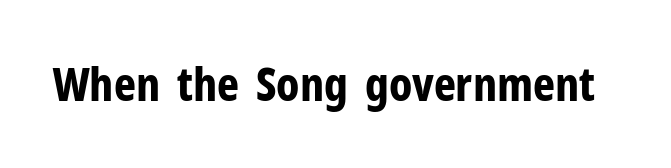
Q: Is the text bold? A: Yes.
Q: Is the text italic (slanted)? A: No, it is upright.
Q: Is the typeface a serif or a sans-serif typeface? A: Sans-serif.
Q: Is the text underlined? A: No.
Q: Is the spacing between letters normal or unusually wide? A: Normal.
Q: Width (condensed, normal, or wide)? A: Condensed.
Q: Stroke contrast? A: Low.
Q: x-height? A: Medium.
Q: Monospaced? A: No.
